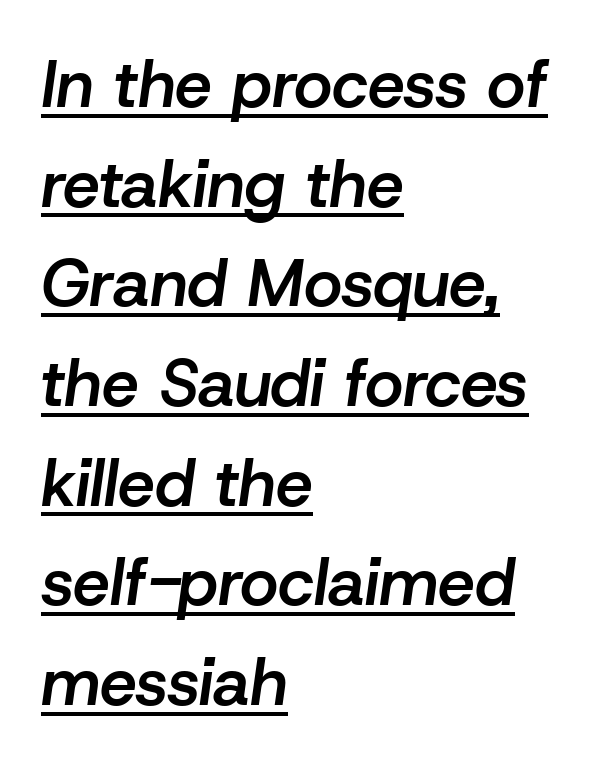
Q: Is the text bold? A: Semi-bold.
Q: Is the text italic (slanted)? A: Yes, it leans right by about 8 degrees.
Q: Is the text underlined? A: Yes.
Q: How is the paragraph aligned? A: Left-aligned.
Q: Is the spacing between letters normal or unusually wide? A: Normal.
Q: Is the spacing between lines tight, normal or loose? A: Normal.
Q: Width (condensed, normal, or wide)? A: Normal.
Q: Stroke contrast? A: Low.
Q: x-height? A: Medium.
Q: Monospaced? A: No.
